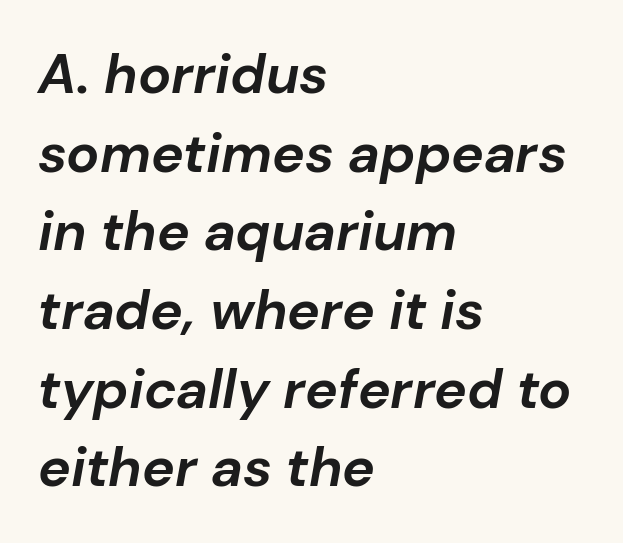
Q: Is the text bold? A: Yes.
Q: Is the text italic (slanted)? A: Yes, it leans right by about 10 degrees.
Q: Is the text underlined? A: No.
Q: How is the paragraph aligned? A: Left-aligned.
Q: Is the spacing between letters normal or unusually wide? A: Normal.
Q: Is the spacing between lines tight, normal or loose? A: Normal.
Q: Width (condensed, normal, or wide)? A: Normal.
Q: Stroke contrast? A: Low.
Q: x-height? A: Medium.
Q: Monospaced? A: No.
